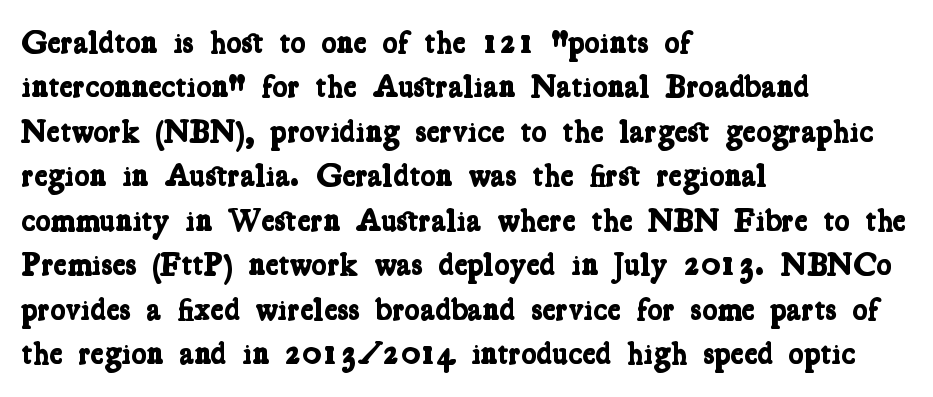
Q: Is the text bold? A: Yes.
Q: Is the typeface a serif or a sans-serif typeface? A: Serif.
Q: Is the text underlined? A: No.
Q: How is the paragraph aligned? A: Left-aligned.
Q: Is the spacing between letters normal or unusually wide? A: Normal.
Q: Is the spacing between lines tight, normal or loose? A: Normal.
Q: Width (condensed, normal, or wide)? A: Condensed.
Q: Stroke contrast? A: Low.
Q: x-height? A: Medium.
Q: Monospaced? A: No.
